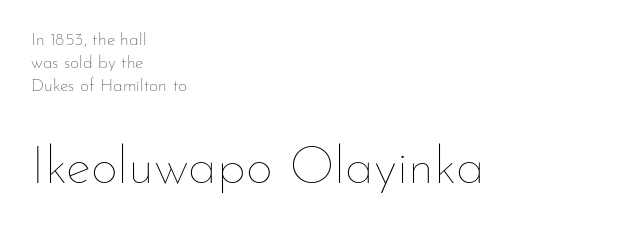
This block has exactly the height ordinary leading produces. The passage shown has conventional tracking throughout. Underlining? Definitely not there. The characters are drawn with everyday or finer stroke widths. Spacing verdict: proportional, widths tailored to each character. The face used here appears at its bigger size in the lower chunk.
